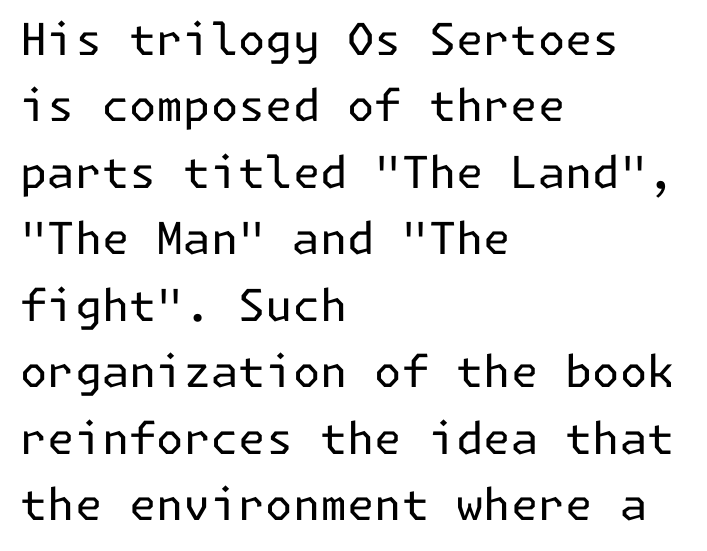
Q: Is the text bold? A: No.
Q: Is the text italic (slanted)? A: No, it is upright.
Q: Is the typeface a serif or a sans-serif typeface? A: Sans-serif.
Q: Is the text underlined? A: No.
Q: How is the paragraph aligned? A: Left-aligned.
Q: Is the spacing between letters normal or unusually wide? A: Normal.
Q: Is the spacing between lines tight, normal or loose? A: Normal.
Q: Width (condensed, normal, or wide)? A: Normal.
Q: Stroke contrast? A: Low.
Q: x-height? A: Medium.
